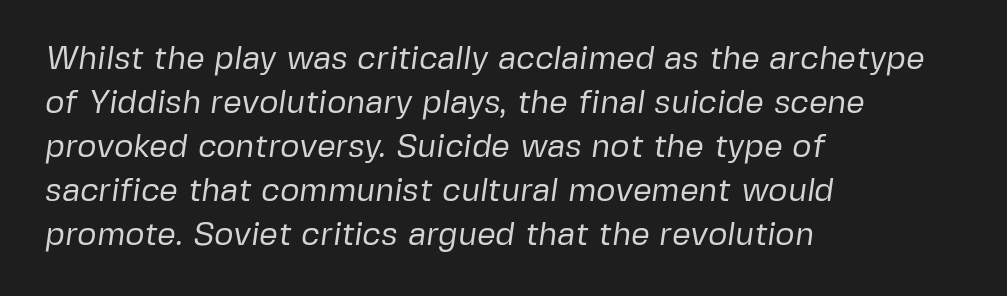
{"serif": "no", "bold": "no", "weight": "regular", "width": "normal", "stroke_contrast": "low", "x_height": "medium", "monospaced": "no", "underline": "no", "align": "left", "line_spacing": "normal", "line_spacing_ratio": 1.33, "letter_spacing": "normal", "letter_spacing_em": 0.0, "glyph_px": 33}
